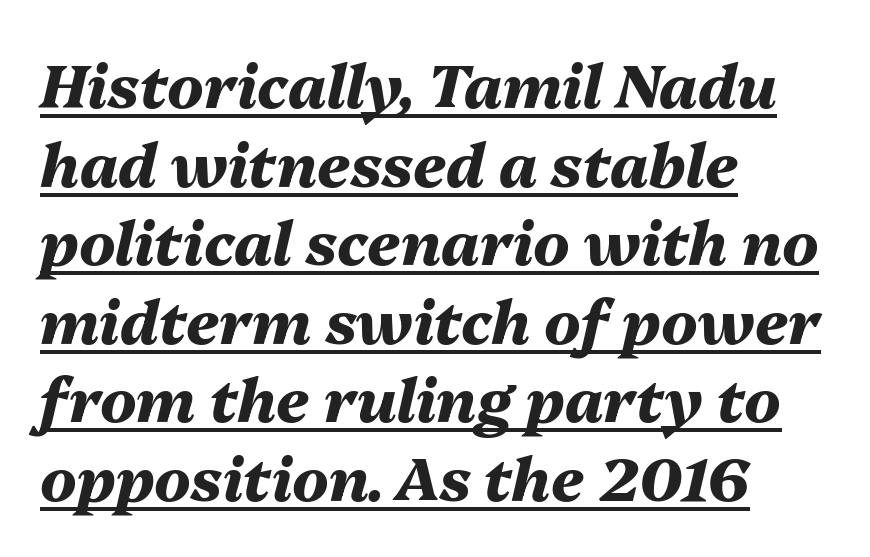
The image shows 60 px heavy type, italic (leaning right); set left-aligned, normal line spacing (1.31x), normal letter spacing, underlined; medium stroke contrast and a medium x-height.
